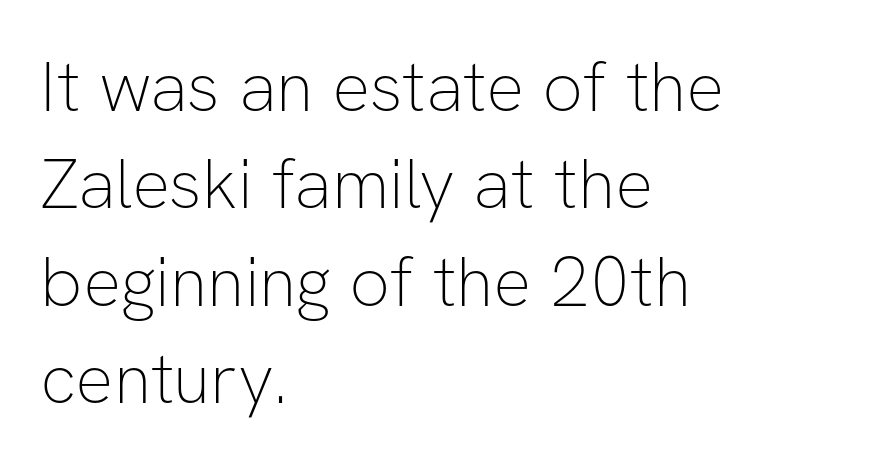
Q: Is the text bold? A: No.
Q: Is the text italic (slanted)? A: No, it is upright.
Q: Is the typeface a serif or a sans-serif typeface? A: Sans-serif.
Q: Is the text underlined? A: No.
Q: How is the paragraph aligned? A: Left-aligned.
Q: Is the spacing between letters normal or unusually wide? A: Normal.
Q: Is the spacing between lines tight, normal or loose? A: Normal.
Q: Width (condensed, normal, or wide)? A: Normal.
Q: Stroke contrast? A: Low.
Q: x-height? A: Medium.
Q: Monospaced? A: No.
